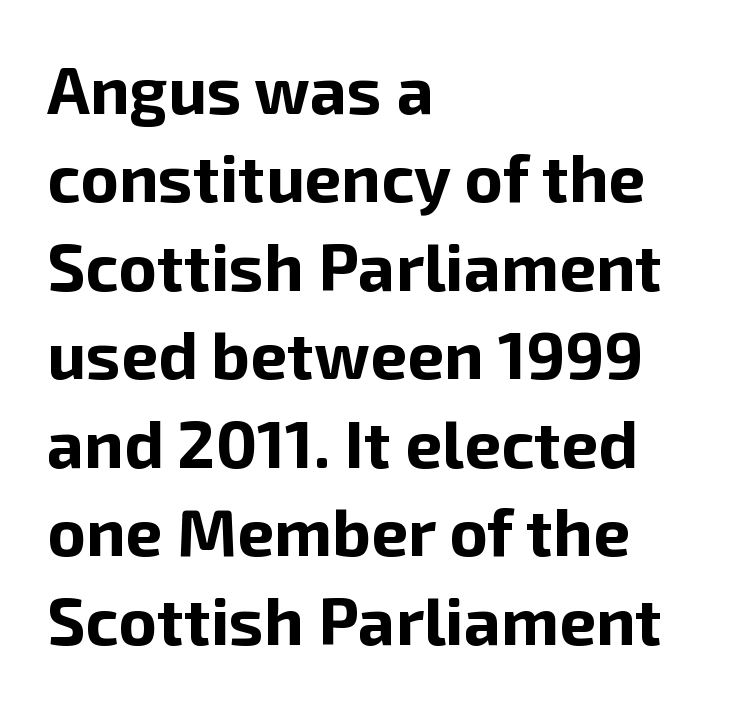
{"serif": "no", "italic": "no", "bold": "yes", "weight": "bold", "width": "normal", "stroke_contrast": "low", "x_height": "medium", "monospaced": "no", "underline": "no", "align": "left", "line_spacing": "normal", "line_spacing_ratio": 1.34, "letter_spacing": "normal", "letter_spacing_em": 0.0, "glyph_px": 66}
